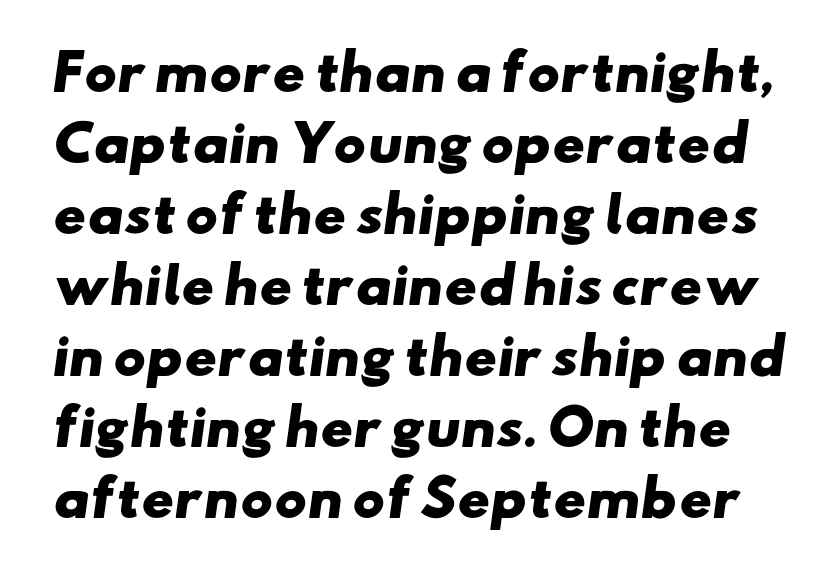
The image shows 49 px heavy, wide sans-serif type; set normal line spacing (1.45x), normal letter spacing, not underlined; low stroke contrast and a small x-height.
